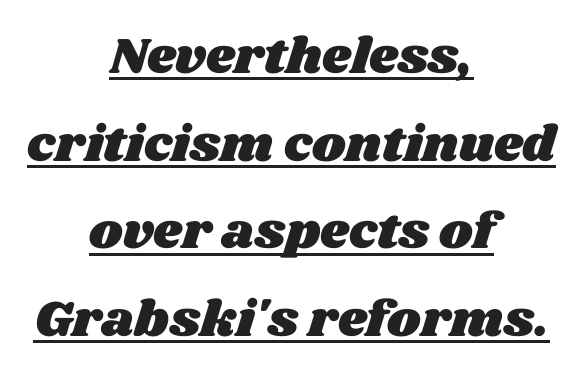
Q: Is the text underlined? A: Yes.
Q: How is the paragraph aligned? A: Centered.
Q: Is the spacing between letters normal or unusually wide? A: Normal.
Q: Width (condensed, normal, or wide)? A: Wide.
Q: Stroke contrast? A: Medium.
Q: x-height? A: Large.
Q: Monospaced? A: No.
